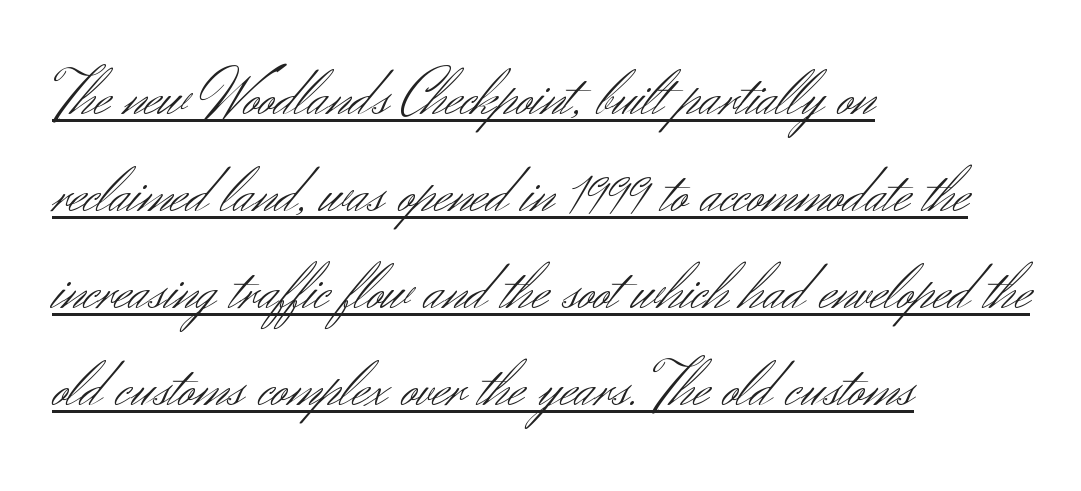
The image shows 66 px light sans-serif type; set left-aligned, normal line spacing (1.47x), normal letter spacing, underlined; medium stroke contrast and a small x-height.
